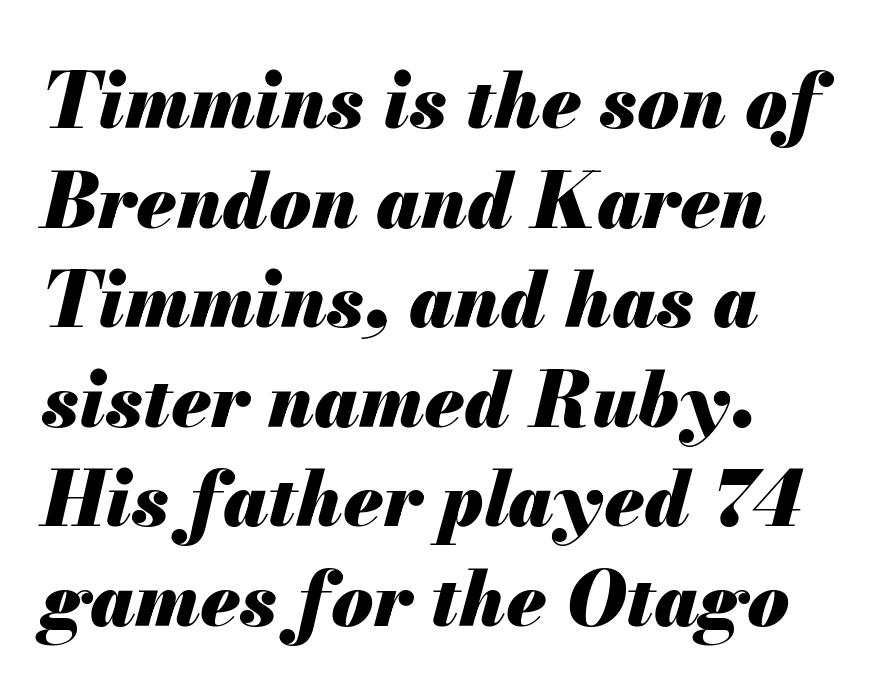
The face used here has a pronounced slope to its letters. The lines in this sample share a left origin and differ only in where they stop. A full-strength bold gives these letters their thick strokes. Spacing verdict: proportional, widths tailored to each character. A clean baseline with only descenders dipping below it.
